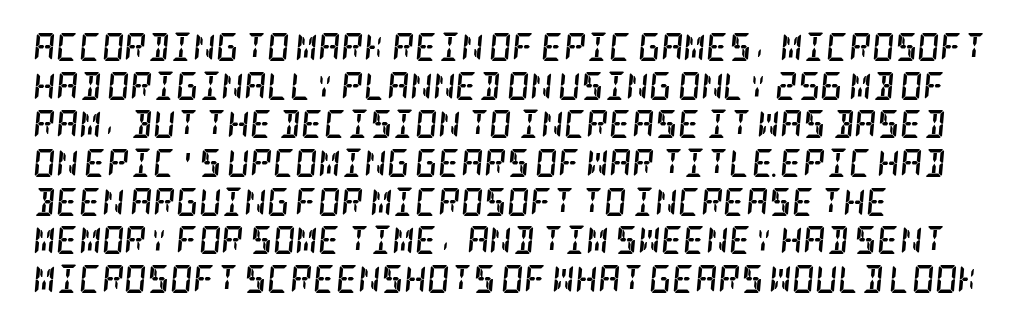
The image shows 28 px semibold, condensed serif type, italic (leaning right); set left-aligned, normal line spacing (1.38x), normal letter spacing, not underlined; low stroke contrast and a large x-height.
